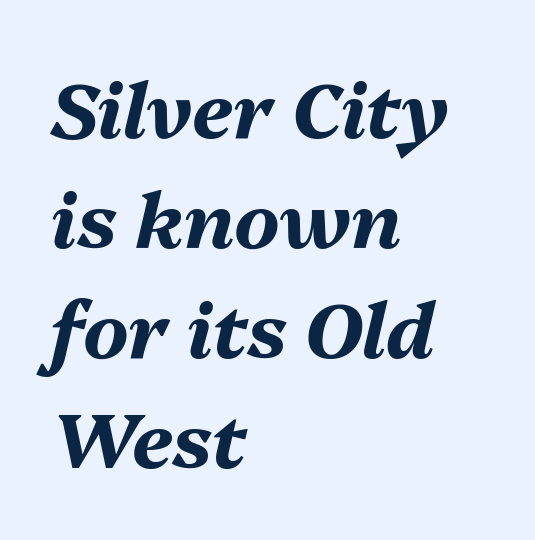
{"italic": "yes", "lean": "right", "slant_degrees": 13, "bold": "yes", "weight": "bold", "width": "normal", "stroke_contrast": "medium", "x_height": "medium", "monospaced": "no", "underline": "no", "align": "left", "line_spacing": "normal", "line_spacing_ratio": 1.43, "letter_spacing": "normal", "letter_spacing_em": 0.0, "glyph_px": 77}
